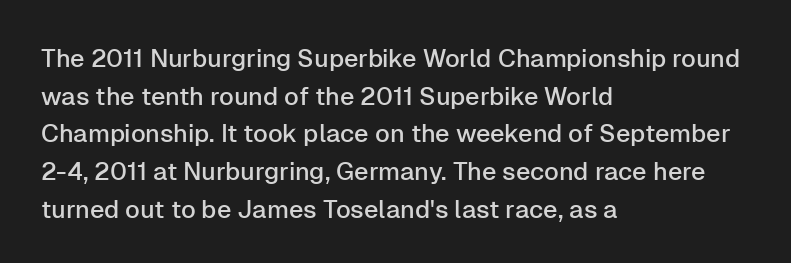
Descender tails drop into unmarked territory. If you drew a ruler down the left edge, every line would touch it. Nope, not italic — everything's standing straight. Successive baselines arrive at the customary interval. Tracking value appears to be zero — textbook default spacing.
